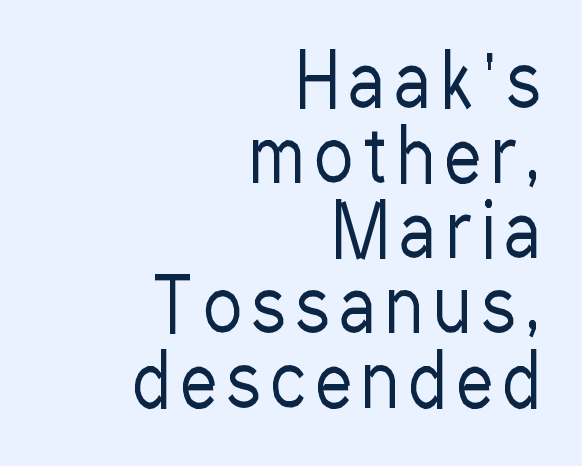
Unlike a traditional serif, this face leaves its strokes unadorned. A typesetter would mark this as roman, not italic. Each row of text sits above clean, open space. Weight: regular or lighter. Notice how descenders almost collide with the ascenders below — that's tight leading. Spacing verdict: proportional, widths tailored to each character.
